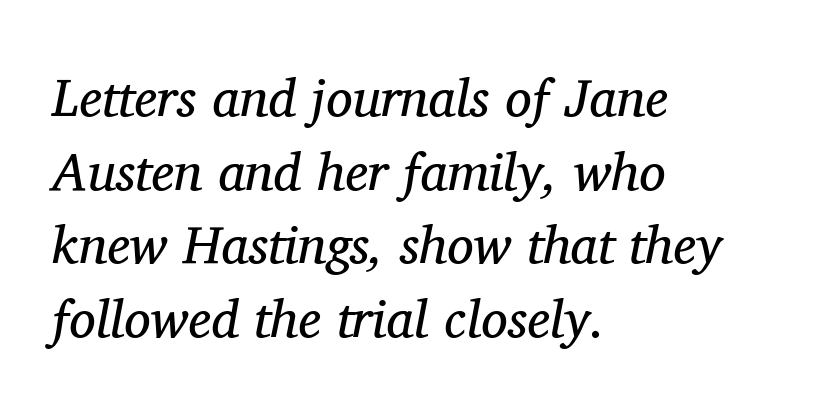
The gaps between neighbouring characters are ordinary and unremarkable. Does the leading feel generous? No, just average. Unlike a clean sans, this face finishes its strokes with serifs. The font sits on the lighter half of the weight spectrum, regular included. Looks like regular typesetting: each glyph gets only the width it needs.
